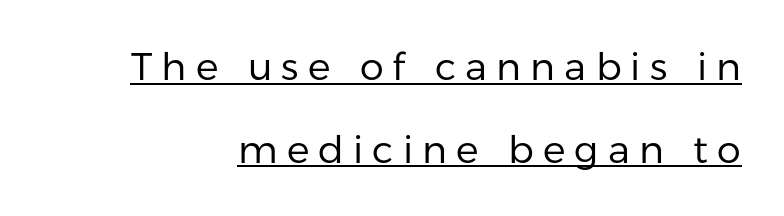
{"serif": "no", "italic": "no", "bold": "no", "weight": "regular", "width": "normal", "stroke_contrast": "low", "x_height": "medium", "monospaced": "no", "underline": "yes", "line_spacing": "loose", "line_spacing_ratio": 2.18, "letter_spacing": "wide", "letter_spacing_em": 0.24, "glyph_px": 38}
